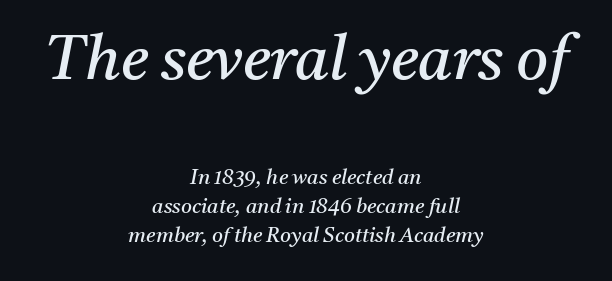
The image shows 62 px regular-weight serif type, italic (leaning right); set centered, normal line spacing (1.39x), normal letter spacing, not underlined; the first (top) block is 2.95x larger; medium stroke contrast and a medium x-height.
